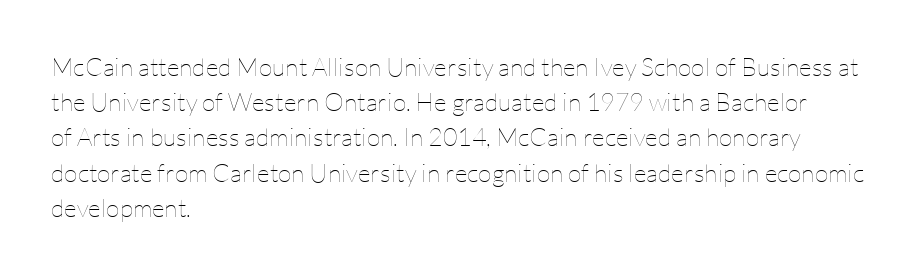
Weight: not bold — regular or lighter. Summary of vertical rhythm: regular, with standard interline spacing. Italic? Not at all — the glyphs are vertical. Words appear dense and cohesive because spacing is normal. Glance below the letters and you will spot only blank space.
